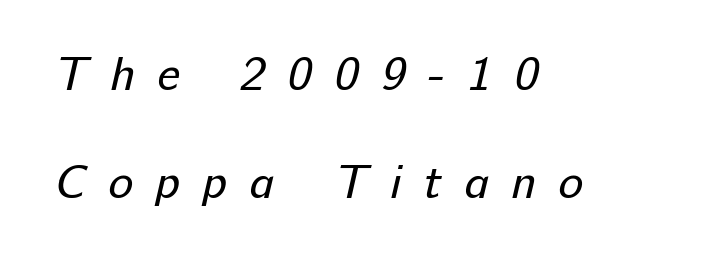
The image shows 47 px regular-weight sans-serif type; set left-aligned, loose line spacing (2.3x), unusually wide letter spacing (+0.47 em), not underlined; low stroke contrast and a medium x-height.
